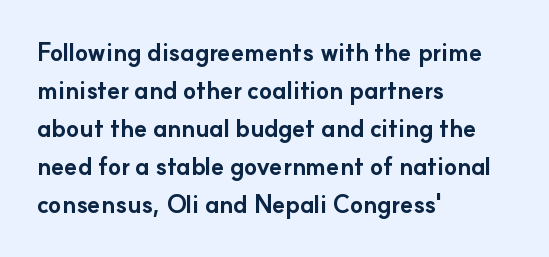
Q: Is the text bold? A: Yes.
Q: Is the text italic (slanted)? A: No, it is upright.
Q: Is the text underlined? A: No.
Q: How is the paragraph aligned? A: Left-aligned.
Q: Is the spacing between letters normal or unusually wide? A: Normal.
Q: Is the spacing between lines tight, normal or loose? A: Normal.
